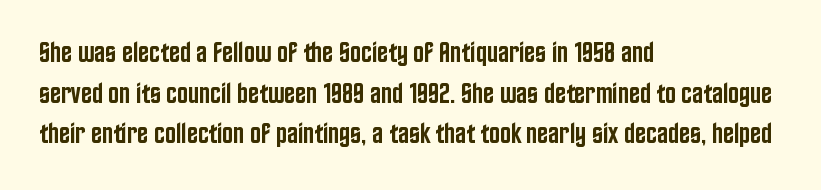
The image shows 29 px semibold, condensed sans-serif type, upright; set left-aligned, normal line spacing (1.4x), normal letter spacing, not underlined; low stroke contrast and a large x-height.
